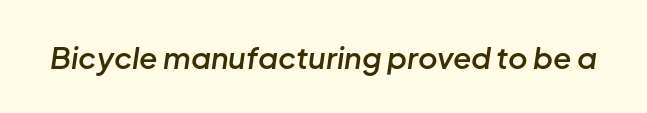
The image shows 30 px semibold type, italic (leaning right); set normal letter spacing, not underlined; low stroke contrast and a medium x-height.
